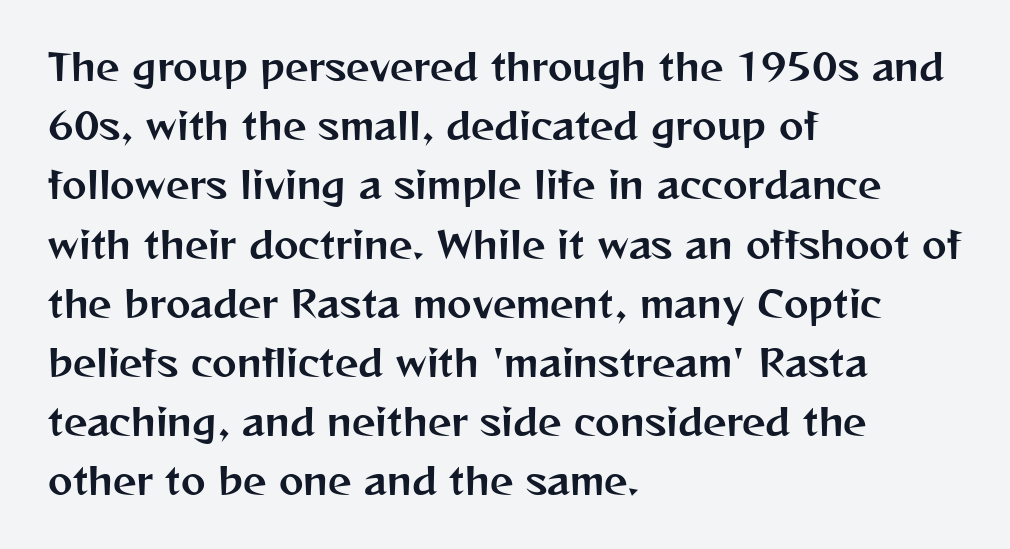
The paragraph shown leans on its left margin. The leading is moderate, giving the passage an even texture. Do the characters align in a grid? No, the font is proportional. Characters remain perfectly vertical along every line. The type is set solid horizontally, with unmodified tracking. I'd call this a sans setting — the letters go barefoot.
